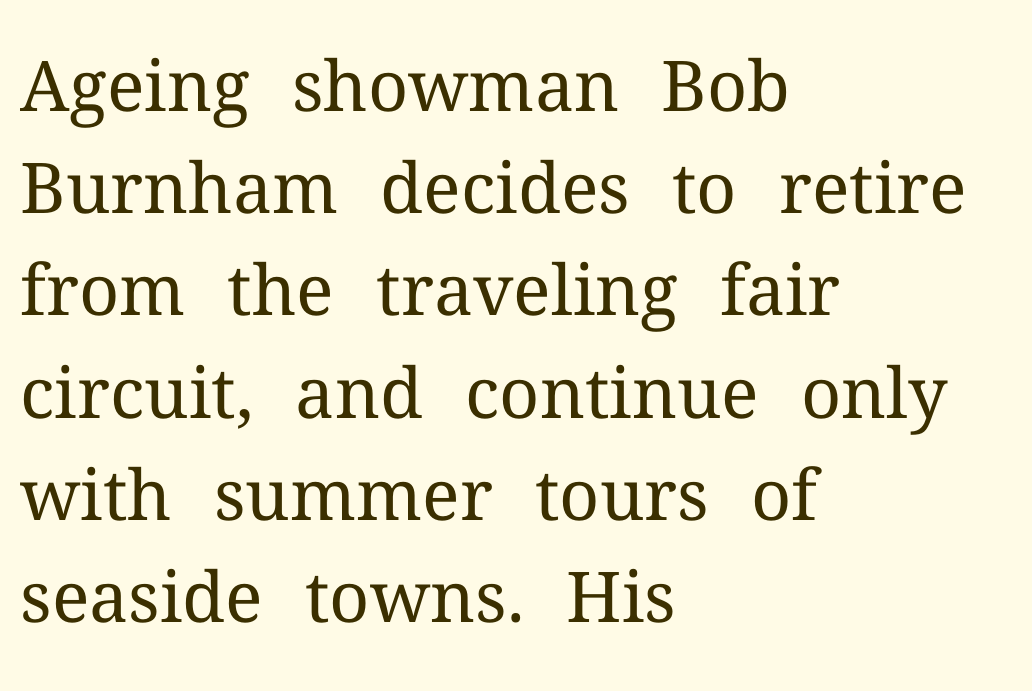
The image shows 70 px regular-weight serif type, upright; set left-aligned, normal line spacing (1.46x), normal letter spacing, not underlined; medium stroke contrast and a medium x-height.
